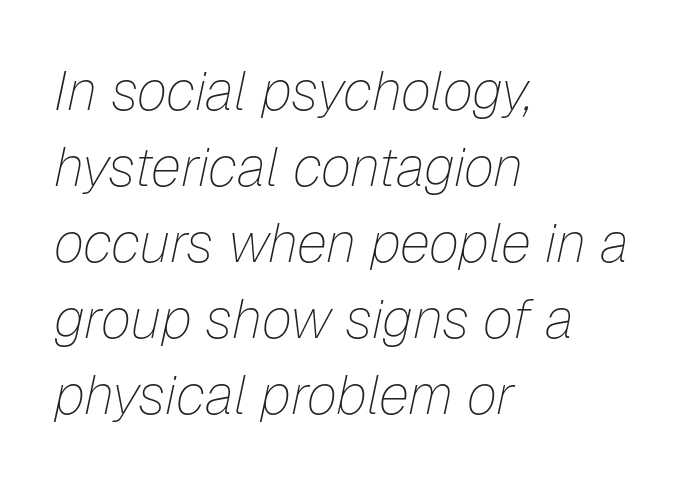
{"italic": "yes", "lean": "right", "slant_degrees": 12, "bold": "no", "weight": "thin", "width": "normal", "stroke_contrast": "low", "x_height": "medium", "monospaced": "no", "underline": "no", "align": "left", "line_spacing": "normal", "line_spacing_ratio": 1.38, "letter_spacing": "normal", "letter_spacing_em": 0.0, "glyph_px": 55}
